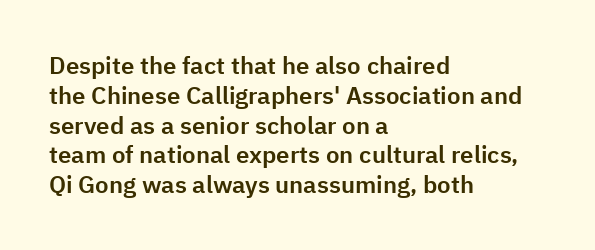
This sample uses an upright cut, with every glyph sitting square on the baseline. The space beneath each line is pristine and unruled. Short note: letters normally spaced. A classic flush-left, rag-right setting is used for this passage.
